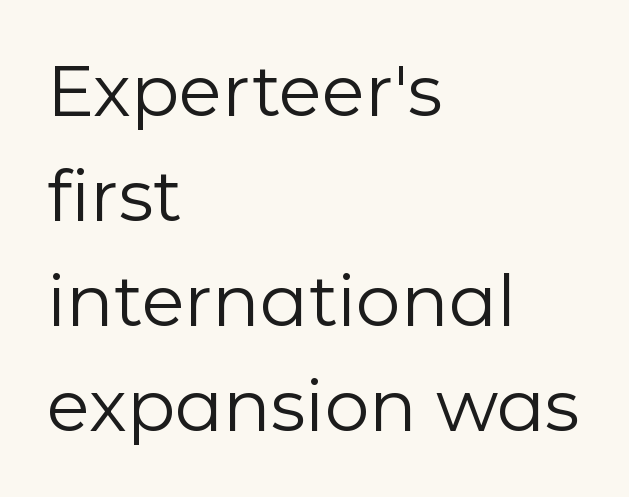
{"serif": "no", "italic": "no", "bold": "no", "weight": "regular", "width": "normal", "stroke_contrast": "low", "x_height": "medium", "monospaced": "no", "underline": "no", "align": "left", "line_spacing": "normal", "line_spacing_ratio": 1.48, "letter_spacing": "normal", "letter_spacing_em": 0.0, "glyph_px": 71}
